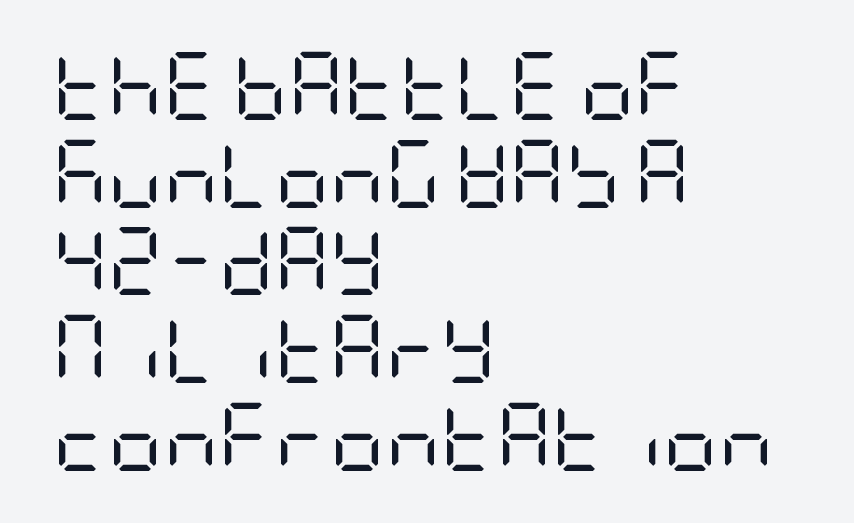
Observe the absence of serifs on each vertical stroke in this sample. Designer's note — italics off, roman on. Stems here are at most as thick as an everyday book face. Anything drawn beneath the words? Only blank space. The ragged edge is on the right, which tells us the setting is flush left.
